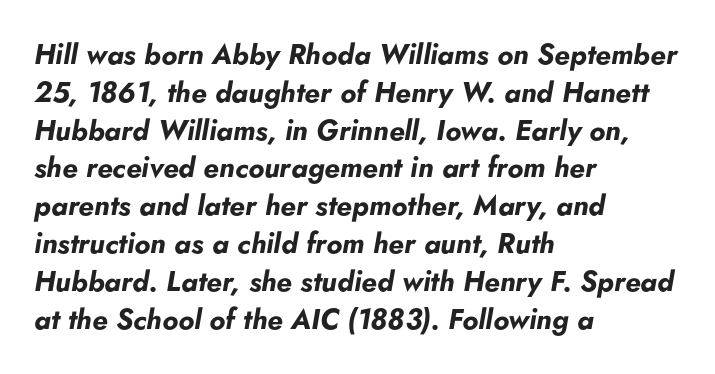
No word sits above an underline. The designer left line spacing at the default. The strokes are fattened all the way to bold. Tracking value appears to be zero — textbook default spacing. The text carries the slant typical of an italic or oblique font. All the whitespace from short lines collects on the right.
